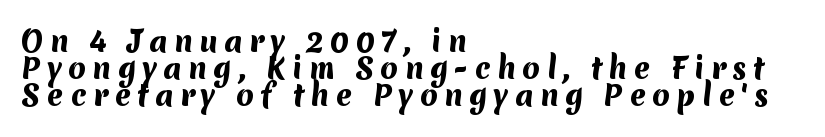
The image shows 28 px heavy sans-serif type; set left-aligned, tight line spacing (0.96x), unusually wide letter spacing (+0.23 em), not underlined; medium stroke contrast and a medium x-height.
